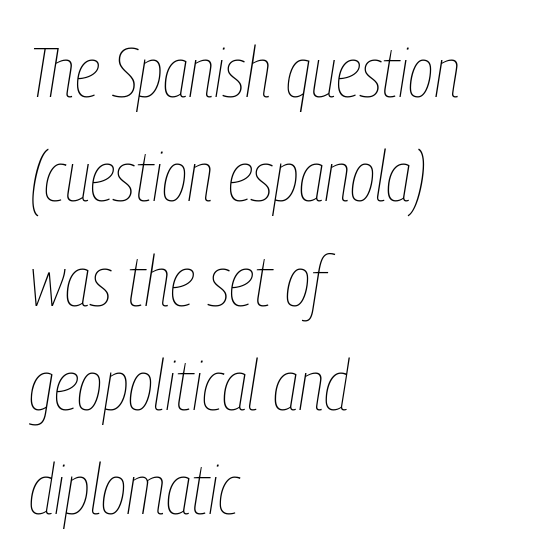
{"italic": "yes", "lean": "right", "slant_degrees": 9, "bold": "no", "weight": "thin", "width": "condensed", "stroke_contrast": "low", "x_height": "medium", "monospaced": "no", "underline": "no", "align": "left", "line_spacing": "normal", "line_spacing_ratio": 1.49, "letter_spacing": "normal", "letter_spacing_em": 0.0, "glyph_px": 70}
